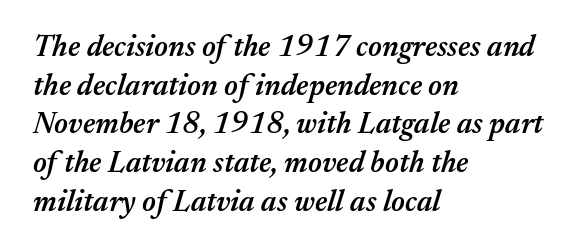
{"italic": "yes", "lean": "right", "slant_degrees": 17, "bold": "semi", "weight": "semibold", "width": "normal", "stroke_contrast": "medium", "x_height": "medium", "monospaced": "no", "underline": "no", "align": "left", "line_spacing": "normal", "line_spacing_ratio": 1.29, "letter_spacing": "normal", "letter_spacing_em": 0.0, "glyph_px": 30}
